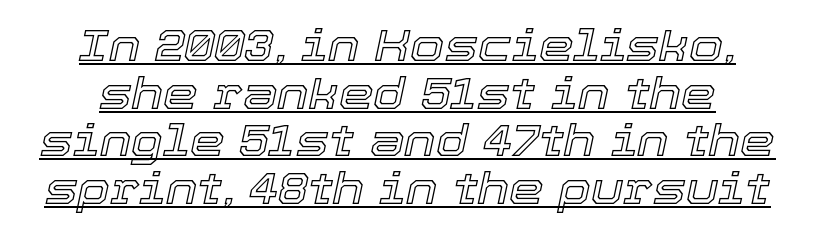
{"italic": "yes", "lean": "right", "slant_degrees": 12, "width": "normal", "x_height": "medium", "monospaced": "no", "underline": "yes", "line_spacing": "tight", "line_spacing_ratio": 1.08, "letter_spacing": "normal", "letter_spacing_em": 0.0, "glyph_px": 44}
